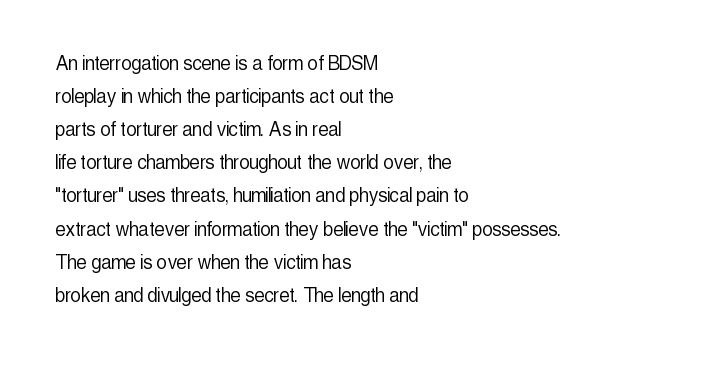
{"italic": "no", "bold": "no", "underline": "no", "align": "left", "line_spacing": "normal", "line_spacing_ratio": 1.44, "letter_spacing": "normal", "letter_spacing_em": 0.0, "glyph_px": 23}
